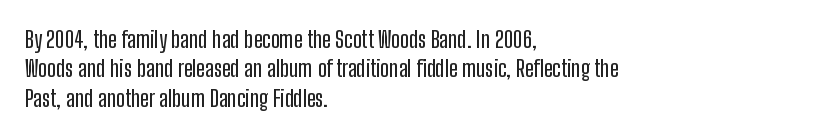
{"italic": "no", "underline": "no", "align": "left", "line_spacing": "normal", "line_spacing_ratio": 1.28, "letter_spacing": "normal", "letter_spacing_em": 0.0, "glyph_px": 23}
